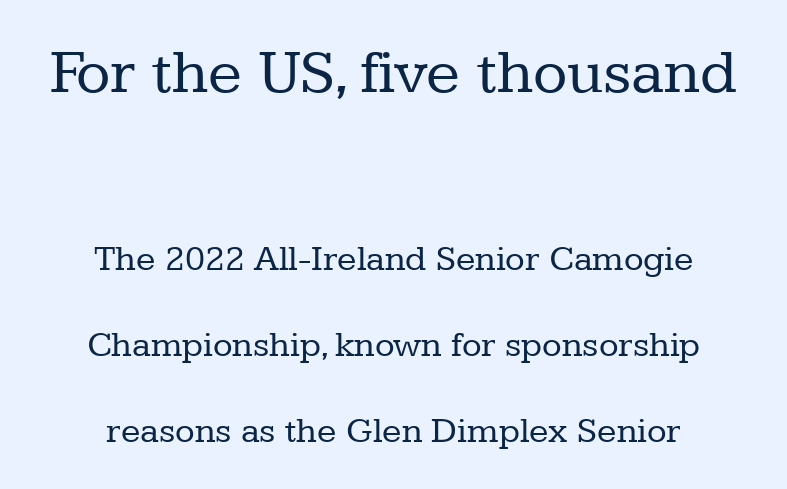
The image shows 63 px regular-weight serif type, upright; set centered, loose line spacing (2.4x), normal letter spacing, not underlined; the first (top) block is 1.75x larger; low stroke contrast and a medium x-height.
